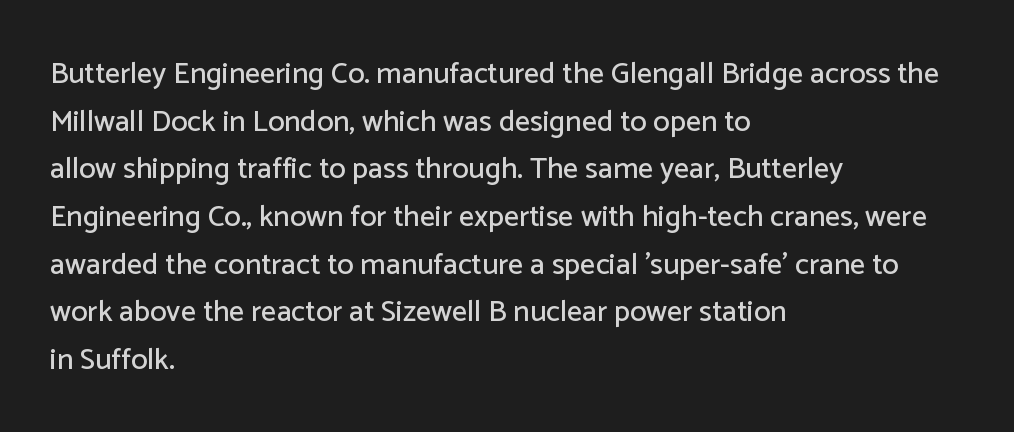
Q: Is the text italic (slanted)? A: No, it is upright.
Q: Is the typeface a serif or a sans-serif typeface? A: Sans-serif.
Q: Is the text underlined? A: No.
Q: How is the paragraph aligned? A: Left-aligned.
Q: Is the spacing between letters normal or unusually wide? A: Normal.
Q: Is the spacing between lines tight, normal or loose? A: Normal.
Q: Width (condensed, normal, or wide)? A: Normal.
Q: Stroke contrast? A: Low.
Q: x-height? A: Medium.
Q: Monospaced? A: No.
